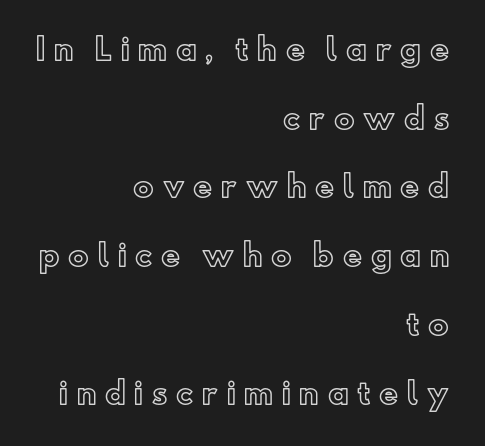
Q: Is the text italic (slanted)? A: No, it is upright.
Q: Is the text underlined? A: No.
Q: How is the paragraph aligned? A: Right-aligned.
Q: Is the spacing between letters normal or unusually wide? A: Unusually wide.
Q: Is the spacing between lines tight, normal or loose? A: Loose.
Q: Width (condensed, normal, or wide)? A: Normal.
Q: x-height? A: Small.
Q: Monospaced? A: No.
